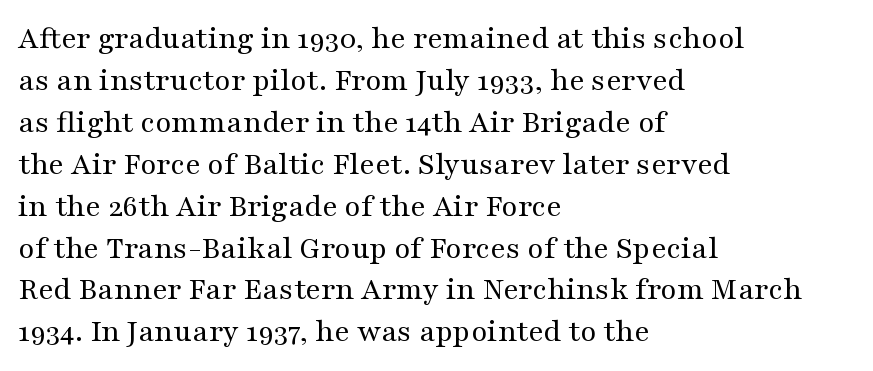
Does the lettering tilt? It doesn't — this is upright. Unbolded letterforms with no extra heft. Clear beneath every line of the passage. In terms of letterform style, serifs are clearly present. Each word holds together tightly as a unit, with standard inter-letter gaps. A normal amount of white space separates one row of letters from the next.
